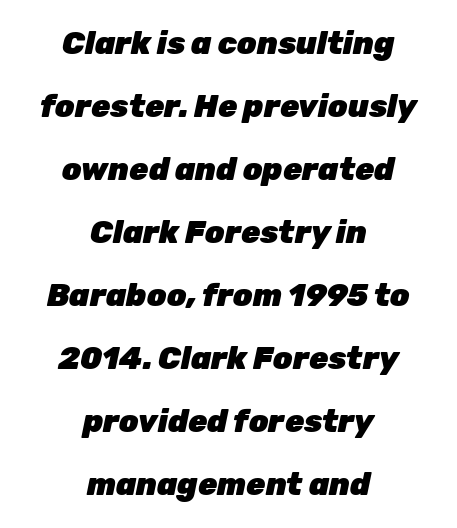
The image shows 31 px heavy type, italic (leaning right); set centered, loose line spacing (2.03x), normal letter spacing, not underlined; low stroke contrast and a medium x-height.
